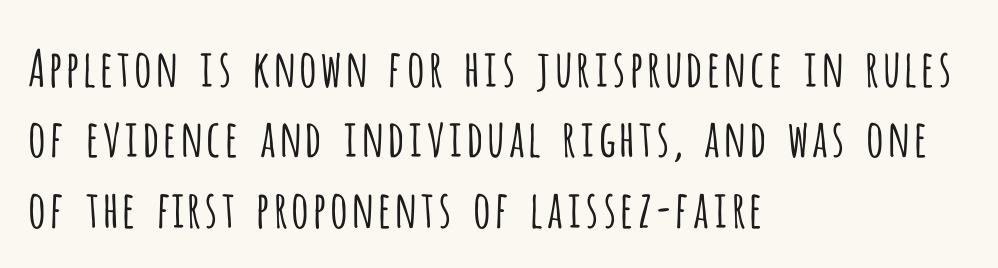
Q: Is the text bold? A: No.
Q: Is the text italic (slanted)? A: No, it is upright.
Q: Is the typeface a serif or a sans-serif typeface? A: Sans-serif.
Q: Is the text underlined? A: No.
Q: How is the paragraph aligned? A: Left-aligned.
Q: Is the spacing between letters normal or unusually wide? A: Normal.
Q: Is the spacing between lines tight, normal or loose? A: Normal.
Q: Width (condensed, normal, or wide)? A: Condensed.
Q: Stroke contrast? A: Low.
Q: x-height? A: Large.
Q: Monospaced? A: No.
